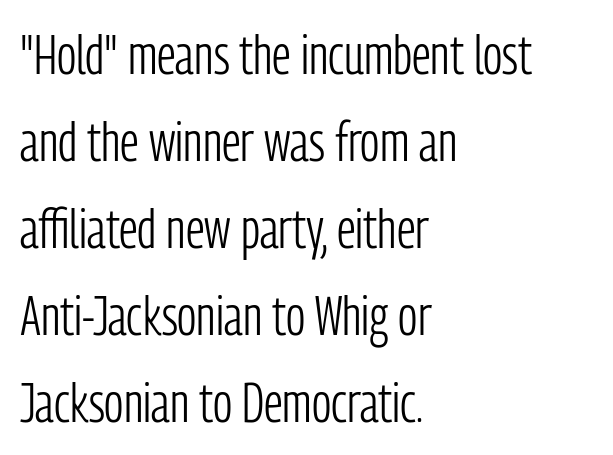
The image shows 55 px light, condensed sans-serif type, upright; set left-aligned, normal line spacing (1.58x), normal letter spacing, not underlined; low stroke contrast and a medium x-height.
